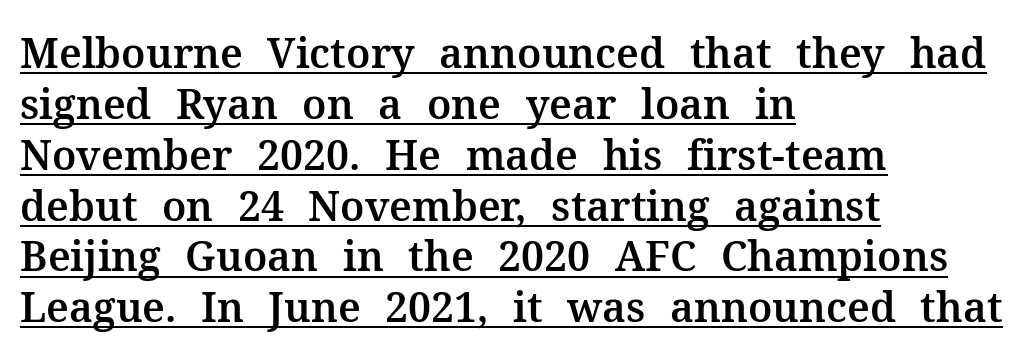
Q: Is the text italic (slanted)? A: No, it is upright.
Q: Is the typeface a serif or a sans-serif typeface? A: Serif.
Q: Is the text underlined? A: Yes.
Q: How is the paragraph aligned? A: Left-aligned.
Q: Is the spacing between letters normal or unusually wide? A: Normal.
Q: Width (condensed, normal, or wide)? A: Normal.
Q: Stroke contrast? A: Medium.
Q: x-height? A: Medium.
Q: Monospaced? A: No.
